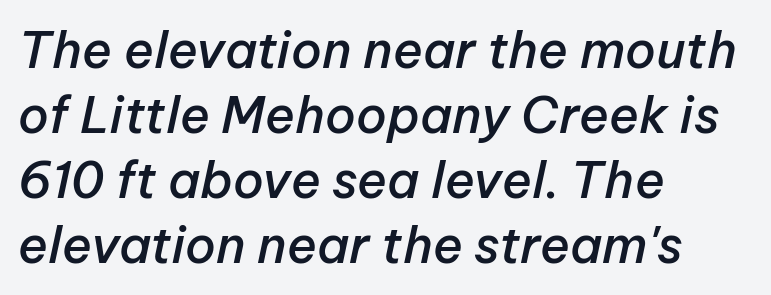
This rendering uses left alignment, leaving the right contour irregular. The glyphs have the mass of a demibold cut, below bold. Is this a fixed-width face? No — the glyphs have proportional, varying widths. Every character sits at an angle, as italics do. Students, note that the glyphs here touch the page at normal intervals.
